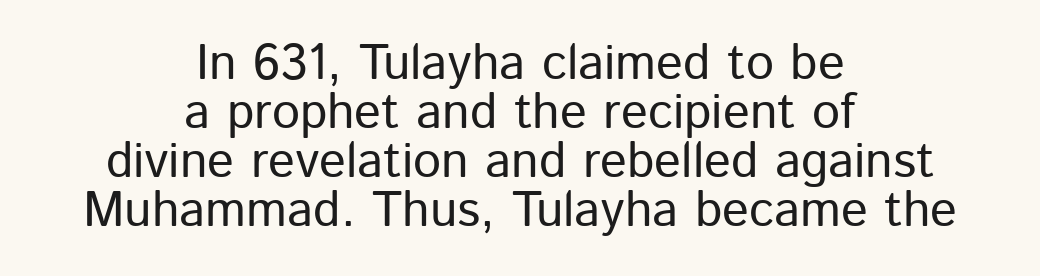
Do the characters align in a grid? No, the font is proportional. Type without underlining. Compared with a flush-left layout, this one balances lines on the center instead. A light-to-regular cut is what we see here.
